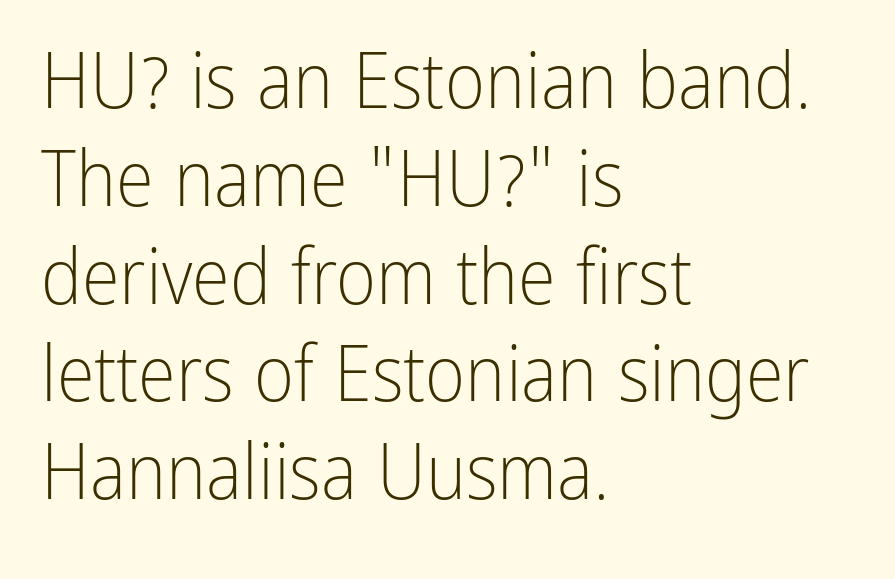
Plain, unruled lines of type. Leading: standard. No letter is thick-stroked: the sample isn't bold. The ragged edge is on the right, which tells us the setting is flush left.
